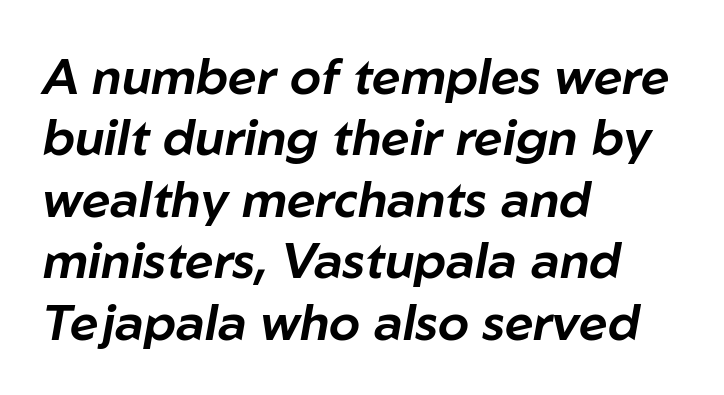
{"italic": "yes", "lean": "right", "slant_degrees": 10, "width": "normal", "stroke_contrast": "low", "x_height": "medium", "monospaced": "no", "underline": "no", "align": "left", "line_spacing_ratio": 1.23, "letter_spacing": "normal", "letter_spacing_em": 0.0, "glyph_px": 50}
